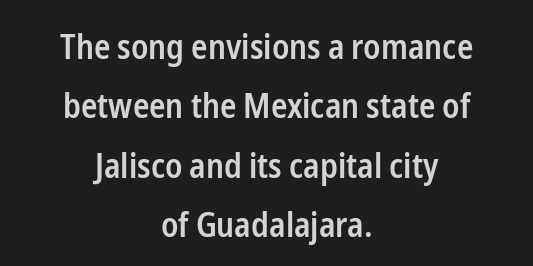
{"serif": "no", "italic": "no", "bold": "semi", "weight": "semibold", "width": "condensed", "stroke_contrast": "low", "x_height": "medium", "monospaced": "no", "underline": "no", "align": "center", "line_spacing_ratio": 1.75, "letter_spacing": "normal", "letter_spacing_em": 0.0, "glyph_px": 34}
